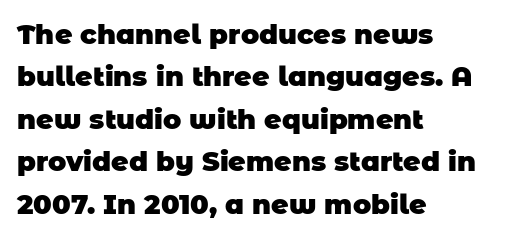
Q: Is the text bold? A: Yes.
Q: Is the text underlined? A: No.
Q: How is the paragraph aligned? A: Left-aligned.
Q: Is the spacing between letters normal or unusually wide? A: Normal.
Q: Is the spacing between lines tight, normal or loose? A: Normal.
